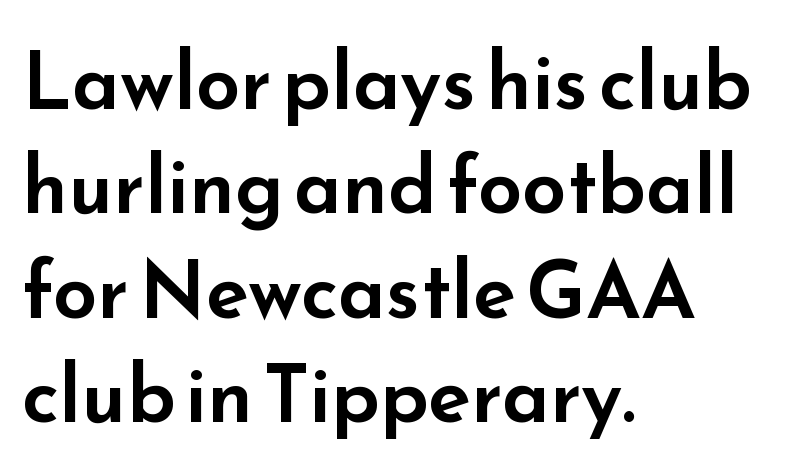
{"serif": "no", "italic": "no", "width": "wide", "stroke_contrast": "low", "x_height": "small", "monospaced": "no", "underline": "no", "align": "left", "line_spacing": "normal", "line_spacing_ratio": 1.32, "letter_spacing": "normal", "letter_spacing_em": 0.0, "glyph_px": 79}
